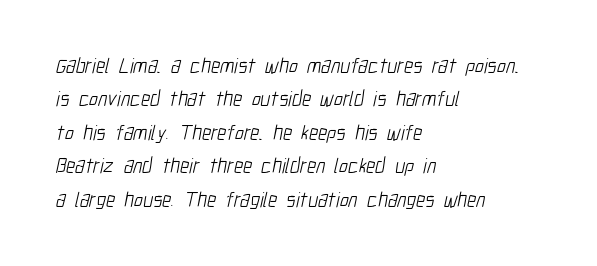
Q: Is the text bold? A: No.
Q: Is the text underlined? A: No.
Q: How is the paragraph aligned? A: Left-aligned.
Q: Is the spacing between letters normal or unusually wide? A: Normal.
Q: Is the spacing between lines tight, normal or loose? A: Normal.
